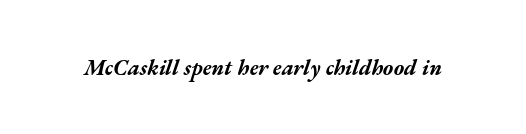
The image shows 22 px bold type, italic (leaning right); set normal letter spacing, not underlined.
